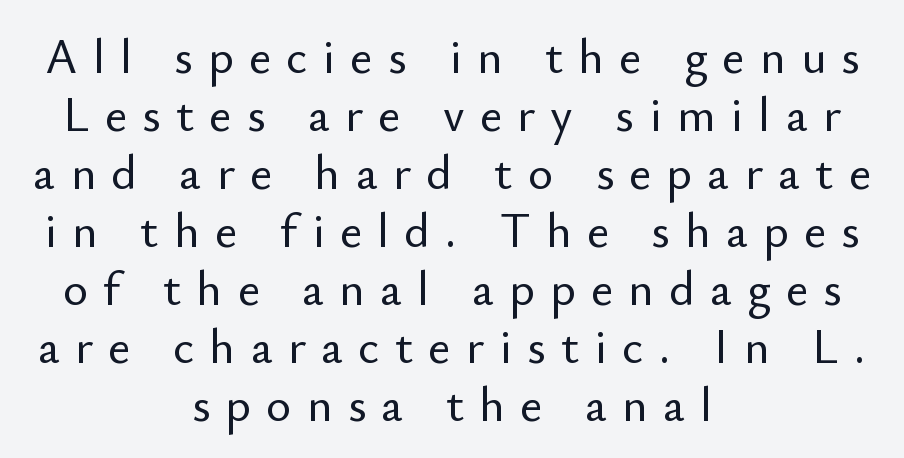
The image shows 48 px sans-serif type, upright; set centered, line spacing 1.21x, unusually wide letter spacing (+0.32 em), not underlined; low stroke contrast and a small x-height.
